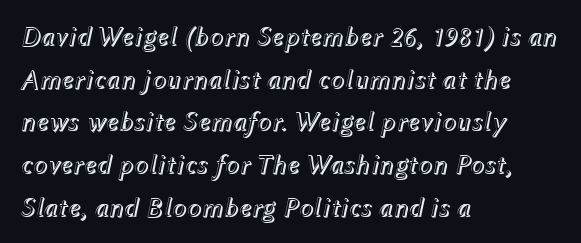
The image shows 27 px text type, italic (leaning right); set left-aligned, normal line spacing (1.58x), normal letter spacing, not underlined.
